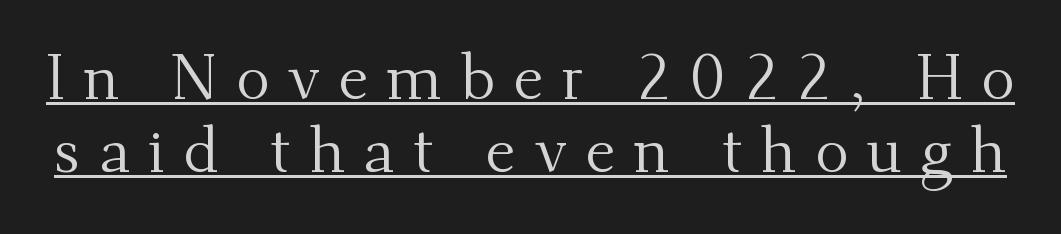
Q: Is the text bold? A: No.
Q: Is the text italic (slanted)? A: No, it is upright.
Q: Is the typeface a serif or a sans-serif typeface? A: Serif.
Q: Is the text underlined? A: Yes.
Q: Is the spacing between letters normal or unusually wide? A: Unusually wide.
Q: Width (condensed, normal, or wide)? A: Normal.
Q: Stroke contrast? A: Medium.
Q: x-height? A: Small.
Q: Monospaced? A: No.
